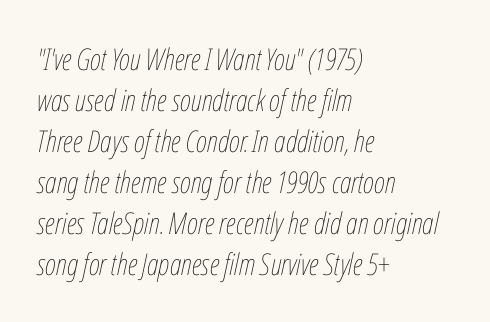
A typesetter would mark this as italic. Is this a fixed-width face? No — the glyphs have proportional, varying widths. The designer left line spacing at the default. The ragged edge is on the right, which tells us the setting is flush left.
